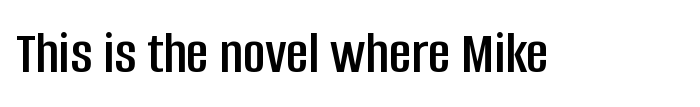
The image shows 62 px condensed sans-serif type, upright; set normal letter spacing, not underlined; low stroke contrast and a large x-height.
